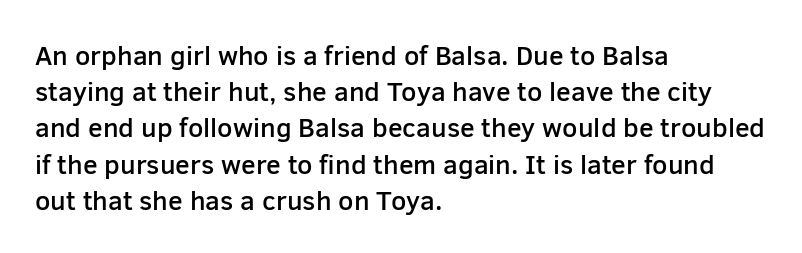
Q: Is the text bold? A: Semi-bold.
Q: Is the text italic (slanted)? A: No, it is upright.
Q: Is the text underlined? A: No.
Q: How is the paragraph aligned? A: Left-aligned.
Q: Is the spacing between letters normal or unusually wide? A: Normal.
Q: Is the spacing between lines tight, normal or loose? A: Normal.
